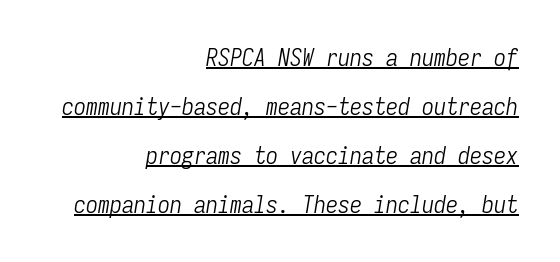
The text carries the slant typical of an italic or oblique font. Stem width sits at or under what a default text font uses. Reading down the block, your eye finds every line finishing at a fixed right position. The type is set solid horizontally, with unmodified tracking.
